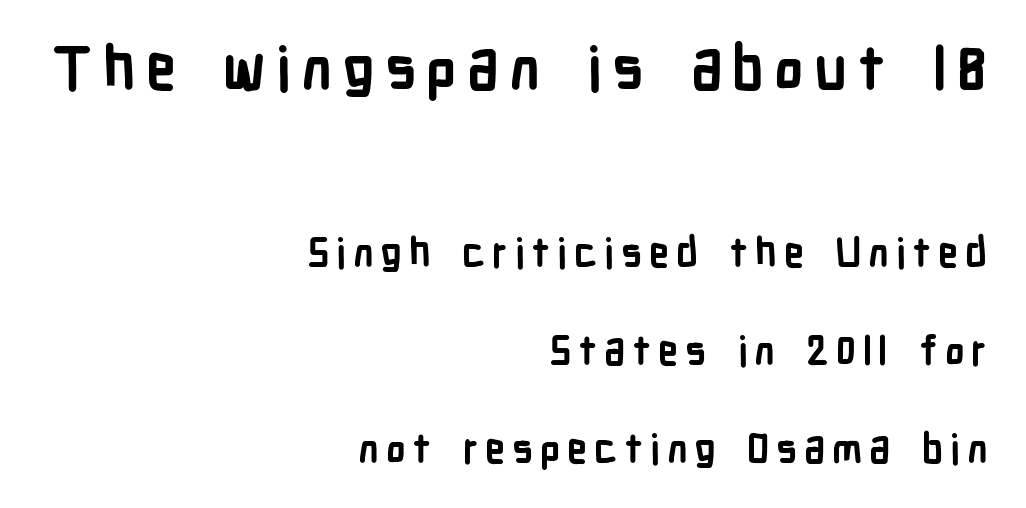
{"serif": "no", "italic": "no", "bold": "yes", "weight": "semibold", "width": "condensed", "stroke_contrast": "low", "x_height": "medium", "monospaced": "no", "underline": "no", "align": "right", "line_spacing": "loose", "line_spacing_ratio": 2.44, "larger_block": "first", "size_ratio": 1.5, "glyph_px": 60}
